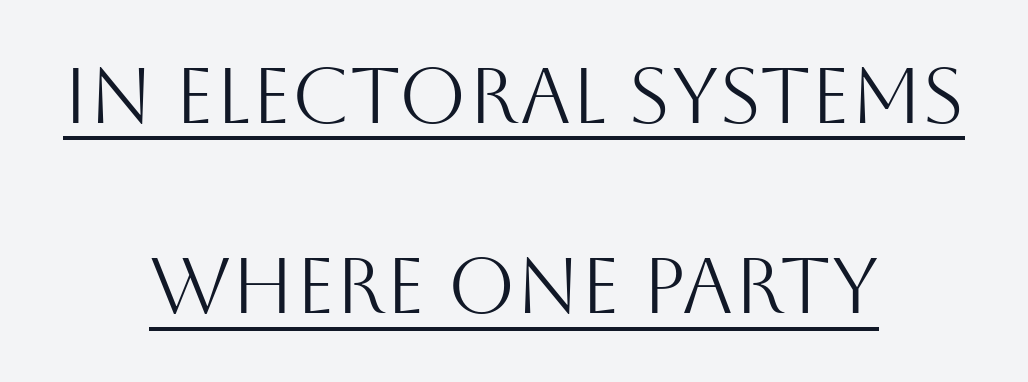
{"serif": "no", "italic": "no", "bold": "no", "weight": "light", "width": "normal", "stroke_contrast": "medium", "x_height": "large", "monospaced": "no", "underline": "yes", "align": "center", "line_spacing": "loose", "line_spacing_ratio": 2.44, "letter_spacing": "normal", "letter_spacing_em": 0.0, "glyph_px": 78}
